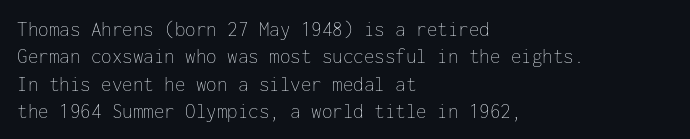
Reading down the block, your eye returns to a fixed left position each line. The weight tops out at a normal text grade. Interline gaps are of average width in this sample. The letters sit at their default tracking, neither squeezed nor spread.
